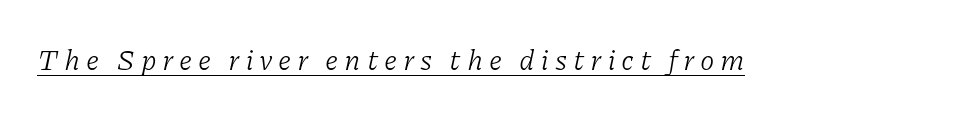
These lines are composed in type with serifs. In designer terms, the underline attribute is active on this setting. The passage shown leans; its letterforms are oblique. Varying glyph widths throughout — classic text-font behaviour. The letterforms stand isolated, each surrounded by extra space. Weight: regular or lighter.
